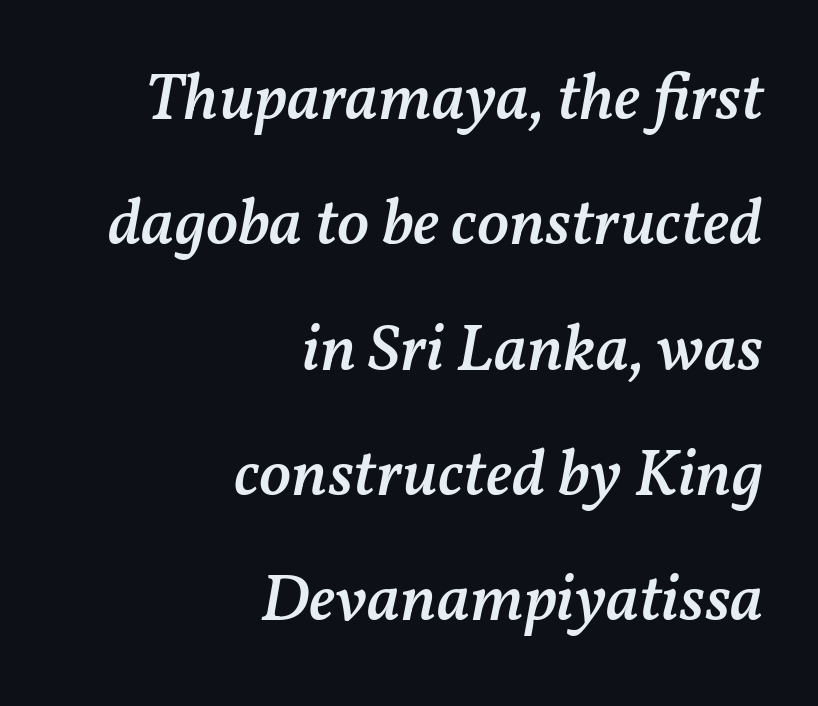
{"italic": "yes", "lean": "right", "slant_degrees": 11, "bold": "semi", "weight": "semibold", "width": "normal", "stroke_contrast": "medium", "x_height": "medium", "monospaced": "no", "underline": "no", "align": "right", "line_spacing_ratio": 1.87, "letter_spacing": "normal", "letter_spacing_em": 0.0, "glyph_px": 67}
